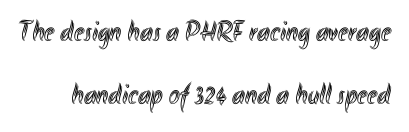
{"width": "condensed", "x_height": "small", "monospaced": "no", "underline": "no", "line_spacing": "loose", "line_spacing_ratio": 2.17, "letter_spacing": "normal", "letter_spacing_em": 0.0, "glyph_px": 29}
